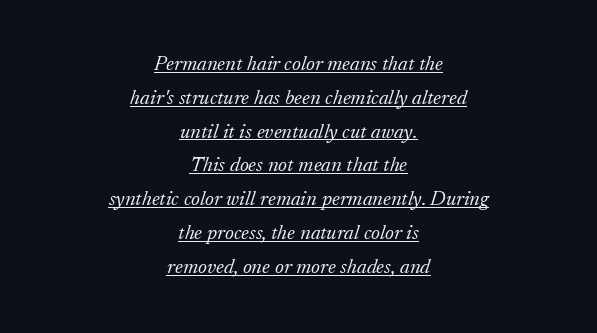
Beneath each row of characters lies a ruled line. The face used here has a pronounced slope to its letters. In terms of letterspacing, this is plain default setting. The designer left line spacing at the default. Visually the block forms a symmetrical silhouette, jagged on both flanks.
